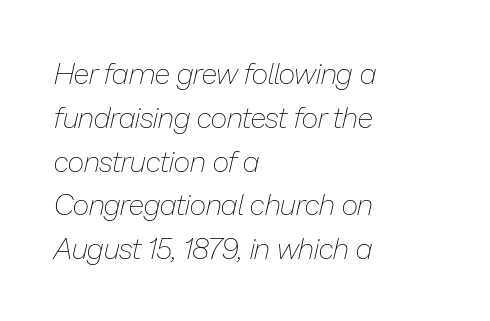
{"italic": "yes", "lean": "right", "slant_degrees": 13, "bold": "no", "weight": "thin", "width": "normal", "stroke_contrast": "low", "x_height": "medium", "monospaced": "no", "underline": "no", "align": "left", "line_spacing": "normal", "line_spacing_ratio": 1.51, "letter_spacing": "normal", "letter_spacing_em": 0.0, "glyph_px": 29}
